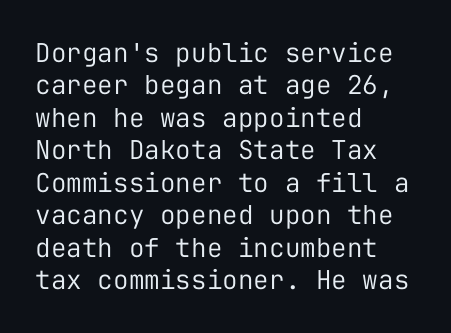
{"italic": "no", "bold": "no", "underline": "no", "align": "left", "line_spacing": "normal", "line_spacing_ratio": 1.25, "letter_spacing": "normal", "letter_spacing_em": 0.0, "glyph_px": 26}
